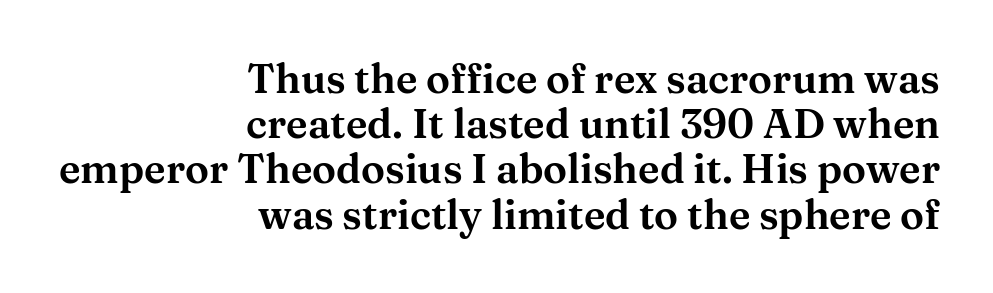
The image shows 40 px wide serif type, upright; set right-aligned, tight line spacing (1.13x), normal letter spacing, not underlined; medium stroke contrast and a medium x-height.
